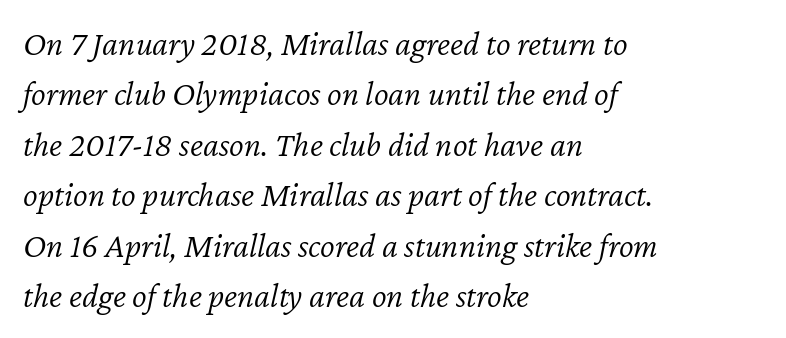
A typesetter would mark this as italic. No chunkiness to these letters — they're not bold. The type is set solid horizontally, with unmodified tracking. Regarding leading, the lines here are spaced in the standard way. Only glyphs here, with clear space below each row. Where is the straight margin? On the left.
